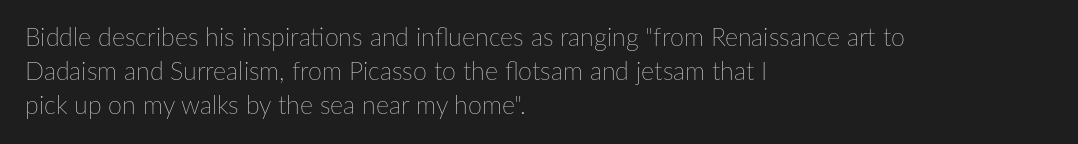
Q: Is the text bold? A: No.
Q: Is the text italic (slanted)? A: No, it is upright.
Q: Is the text underlined? A: No.
Q: How is the paragraph aligned? A: Left-aligned.
Q: Is the spacing between letters normal or unusually wide? A: Normal.
Q: Is the spacing between lines tight, normal or loose? A: Normal.
